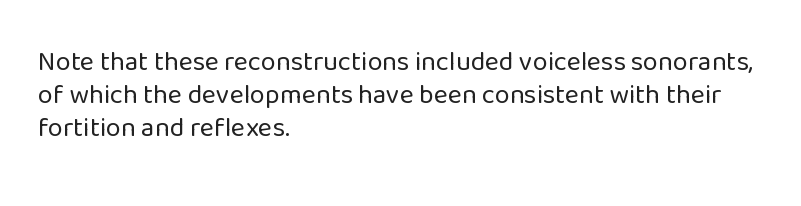
{"italic": "no", "bold": "no", "underline": "no", "align": "left", "line_spacing_ratio": 1.23, "letter_spacing": "normal", "letter_spacing_em": 0.0, "glyph_px": 27}
